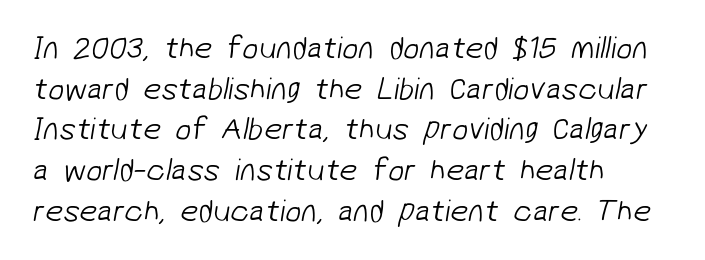
Is this a heavy cut? Hardly; it is regular or lighter. Does the leading feel generous? No, just average. The lines in this sample share a left origin and differ only in where they stop. Varying glyph widths throughout — classic text-font behaviour. Quick note: underline off.
